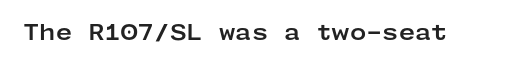
Q: Is the text bold? A: Yes.
Q: Is the text italic (slanted)? A: No, it is upright.
Q: Is the text underlined? A: No.
Q: Is the spacing between letters normal or unusually wide? A: Normal.
